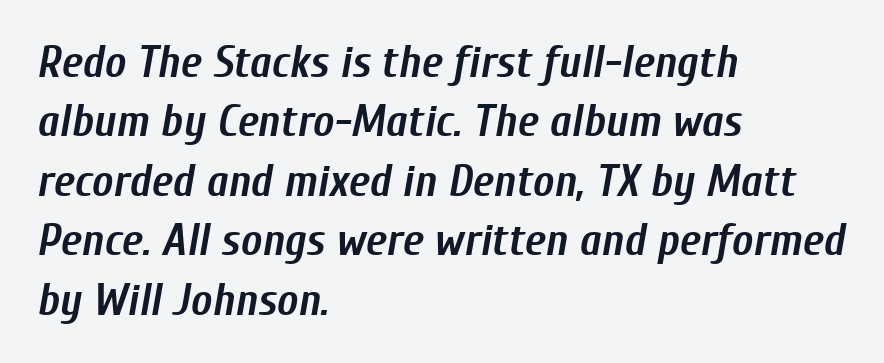
{"italic": "yes", "lean": "right", "slant_degrees": 10, "bold": "yes", "weight": "semibold", "width": "condensed", "stroke_contrast": "low", "x_height": "medium", "monospaced": "no", "underline": "no", "align": "left", "line_spacing": "normal", "line_spacing_ratio": 1.32, "letter_spacing": "normal", "letter_spacing_em": 0.0, "glyph_px": 45}
